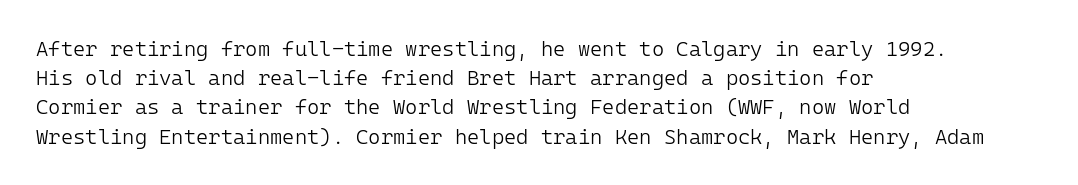
Tracking here is standard; glyphs follow each other at the usual distance. Heft: none added — not bold. These lines are set flush left with a ragged right edge. The letters stand straight up with perfectly vertical stems. Has an underline been added? It has not.
